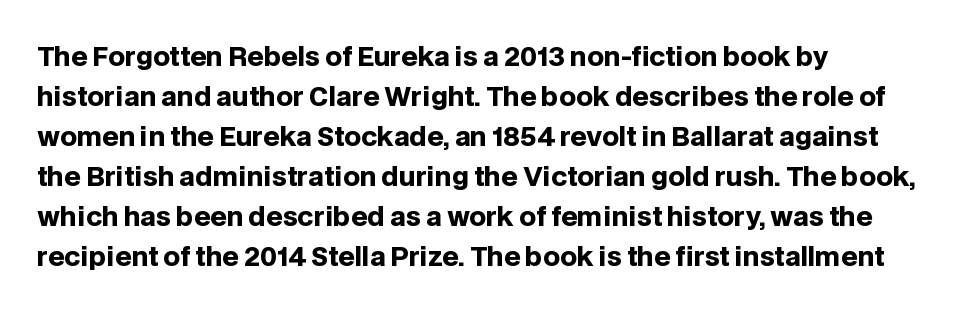
{"italic": "no", "bold": "yes", "underline": "no", "align": "left", "line_spacing": "normal", "line_spacing_ratio": 1.54, "letter_spacing": "normal", "letter_spacing_em": 0.0, "glyph_px": 26}
